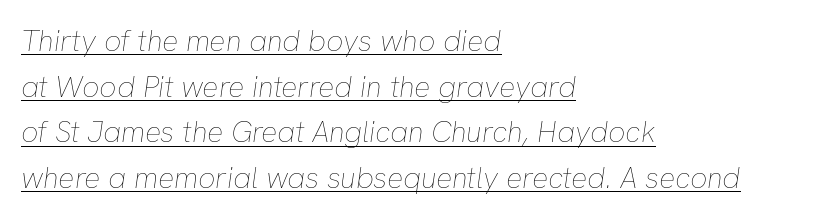
Q: Is the text bold? A: No.
Q: Is the text italic (slanted)? A: Yes, it leans right by about 8 degrees.
Q: Is the text underlined? A: Yes.
Q: How is the paragraph aligned? A: Left-aligned.
Q: Is the spacing between letters normal or unusually wide? A: Normal.
Q: Is the spacing between lines tight, normal or loose? A: Normal.
Q: Width (condensed, normal, or wide)? A: Normal.
Q: Stroke contrast? A: Low.
Q: x-height? A: Medium.
Q: Monospaced? A: No.
